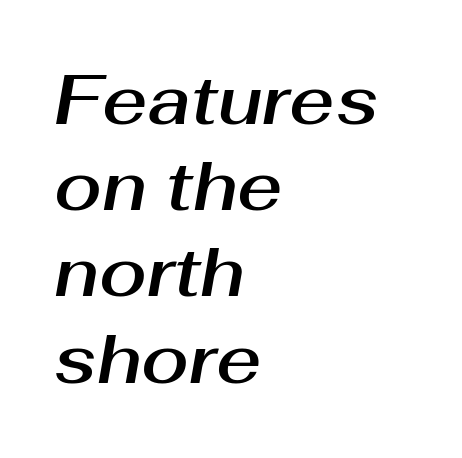
Q: Is the text italic (slanted)? A: Yes, it leans right by about 10 degrees.
Q: Is the text underlined? A: No.
Q: How is the paragraph aligned? A: Left-aligned.
Q: Is the spacing between letters normal or unusually wide? A: Normal.
Q: Is the spacing between lines tight, normal or loose? A: Normal.
Q: Width (condensed, normal, or wide)? A: Normal.
Q: Stroke contrast? A: Medium.
Q: x-height? A: Medium.
Q: Monospaced? A: No.
